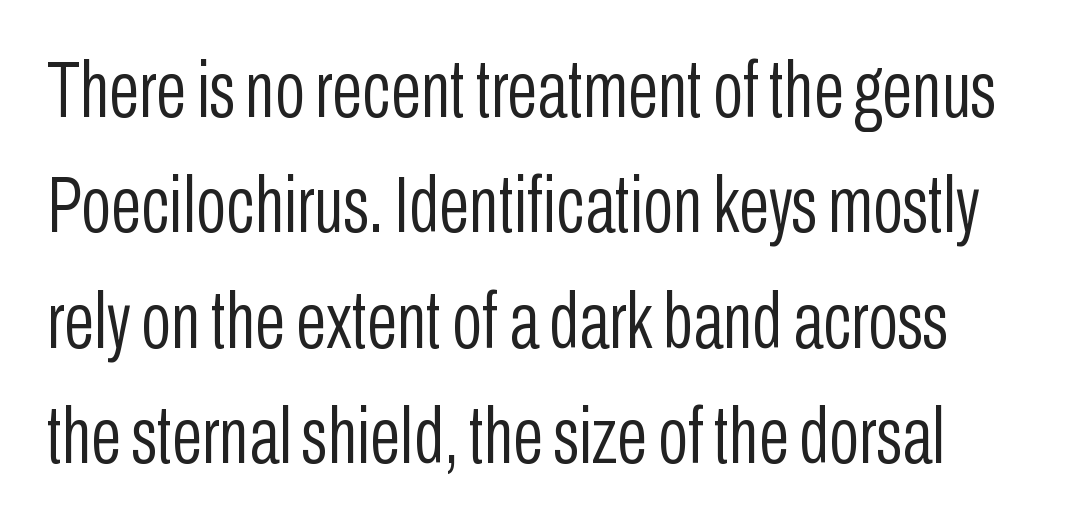
Q: Is the text bold? A: No.
Q: Is the text italic (slanted)? A: No, it is upright.
Q: Is the typeface a serif or a sans-serif typeface? A: Sans-serif.
Q: Is the text underlined? A: No.
Q: Is the spacing between letters normal or unusually wide? A: Normal.
Q: Is the spacing between lines tight, normal or loose? A: Normal.
Q: Width (condensed, normal, or wide)? A: Condensed.
Q: Stroke contrast? A: Low.
Q: x-height? A: Medium.
Q: Monospaced? A: No.
